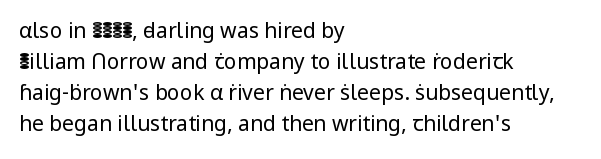
The image shows 21 px text type, upright; set left-aligned, normal line spacing (1.47x), normal letter spacing, not underlined.
